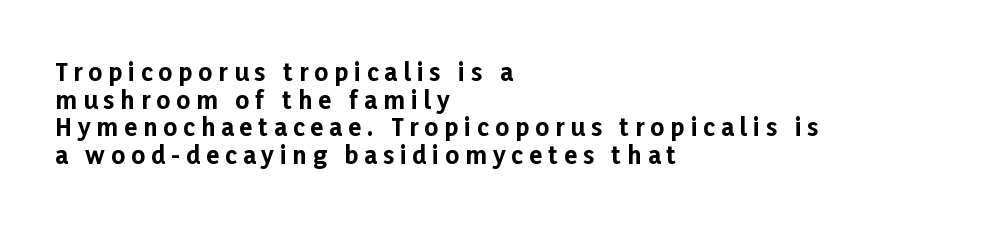
Every character sits straight up, as roman type does. The tracking reads as deliberately expanded to a designer's eye. The ragged edge is on the right, which tells us the setting is flush left. Strokes here are thick enough to call this a true bold. Beneath every word, the page is bare. Compared with typical paragraphs, the rows here are closer together.
